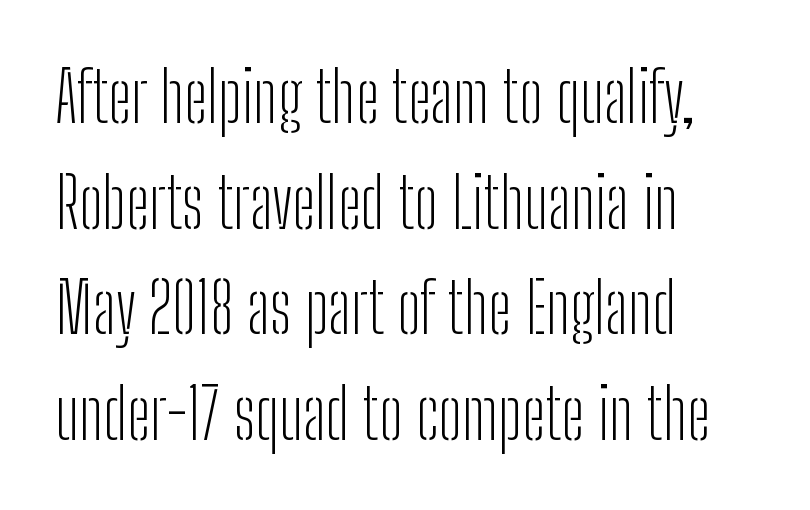
{"serif": "no", "italic": "no", "bold": "no", "weight": "light", "width": "condensed", "stroke_contrast": "low", "x_height": "medium", "monospaced": "no", "underline": "no", "align": "left", "line_spacing": "normal", "line_spacing_ratio": 1.53, "letter_spacing": "normal", "letter_spacing_em": 0.0, "glyph_px": 69}
